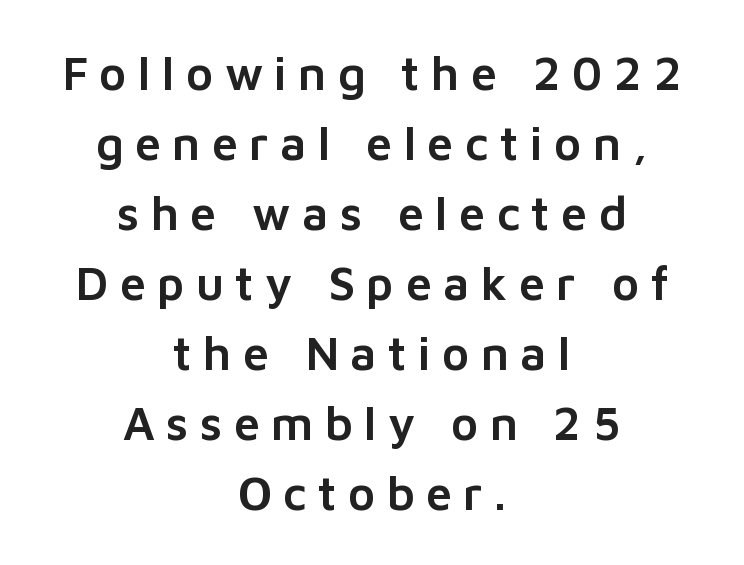
{"serif": "no", "italic": "no", "width": "normal", "stroke_contrast": "low", "x_height": "medium", "monospaced": "no", "underline": "no", "align": "center", "line_spacing": "normal", "line_spacing_ratio": 1.49, "letter_spacing": "wide", "letter_spacing_em": 0.24, "glyph_px": 47}
